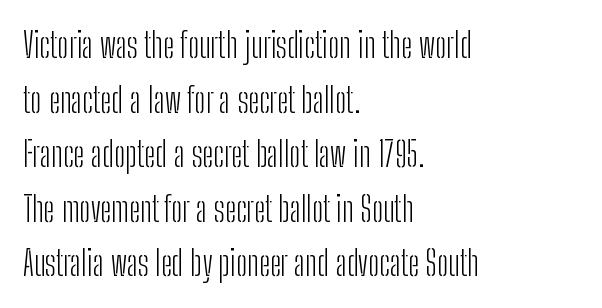
The image shows 35 px light, condensed sans-serif type, upright; set left-aligned, normal line spacing (1.56x), normal letter spacing, not underlined; low stroke contrast and a medium x-height.
